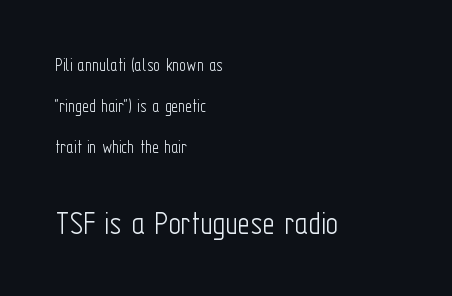
The image shows 34 px light, condensed sans-serif type, upright; set left-aligned, loose line spacing (2.17x), normal letter spacing, not underlined; the second (bottom) block is 1.79x larger; low stroke contrast and a medium x-height.
